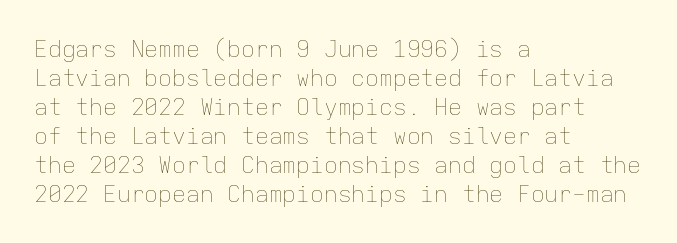
{"italic": "no", "bold": "no", "underline": "no", "align": "left", "line_spacing": "normal", "line_spacing_ratio": 1.26, "letter_spacing": "normal", "letter_spacing_em": 0.0, "glyph_px": 23}
